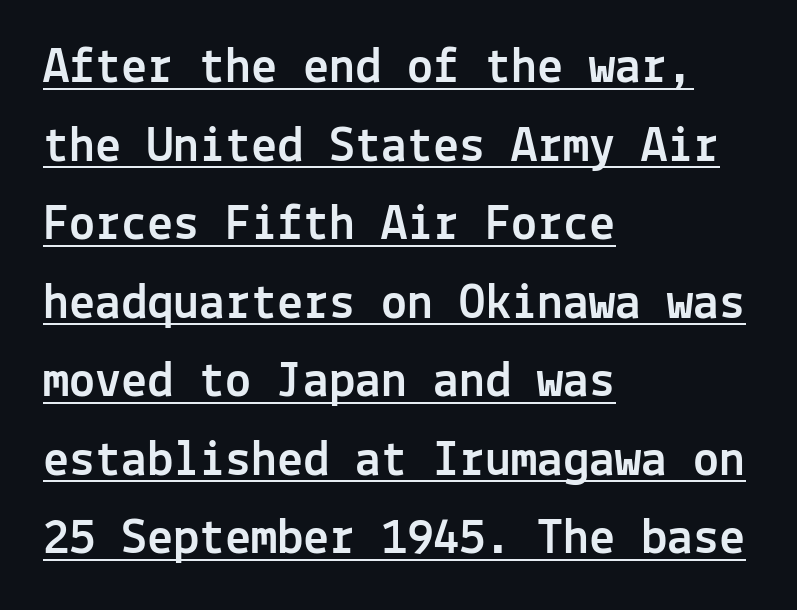
{"serif": "no", "italic": "no", "width": "normal", "x_height": "medium", "monospaced": "yes", "underline": "yes", "align": "left", "line_spacing": "normal", "line_spacing_ratio": 1.51, "letter_spacing": "normal", "letter_spacing_em": 0.0, "glyph_px": 52}
